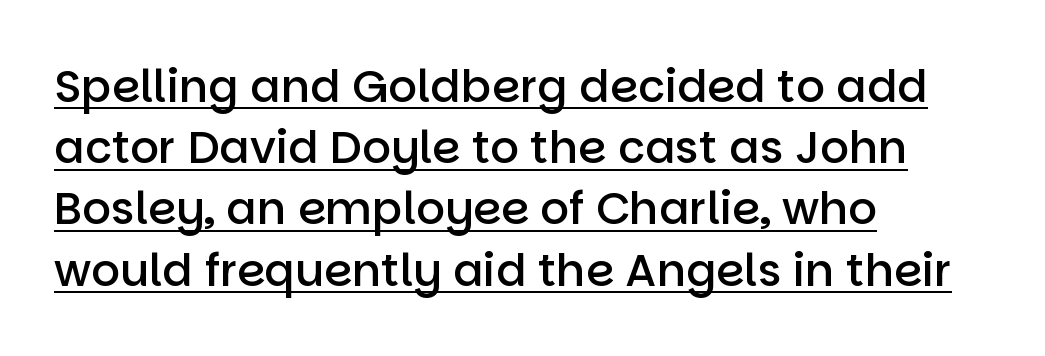
{"serif": "no", "italic": "no", "bold": "semi", "weight": "semibold", "width": "normal", "stroke_contrast": "low", "x_height": "large", "monospaced": "no", "underline": "yes", "align": "left", "line_spacing": "normal", "line_spacing_ratio": 1.36, "letter_spacing": "normal", "letter_spacing_em": 0.0, "glyph_px": 45}
